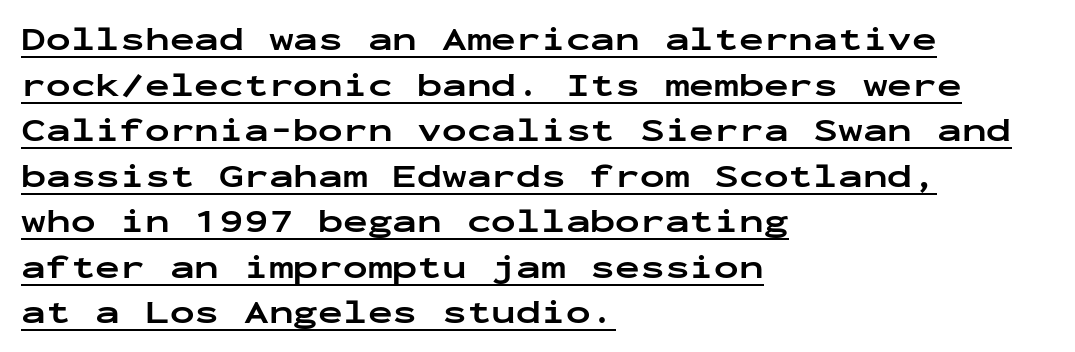
These lines are rendered in a fixed-pitch font. Each letter's strokes conclude bluntly, with no projecting serifs. In terms of posture, this sample is upright. Caption: lettering with a line underneath. Does the copy run flush right? No — it runs flush left.
